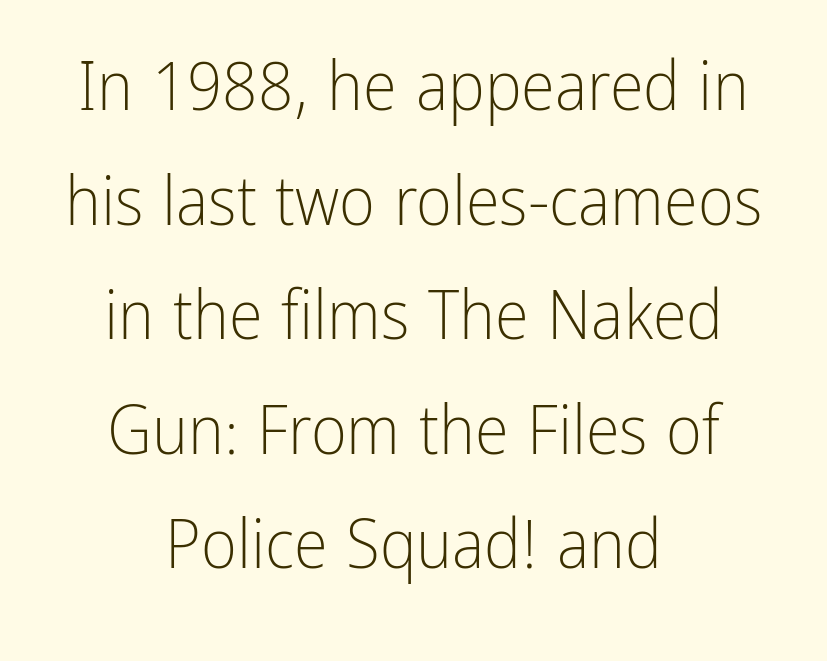
The image shows 69 px light, condensed sans-serif type, upright; set centered, normal line spacing (1.66x), normal letter spacing, not underlined; low stroke contrast and a medium x-height.
